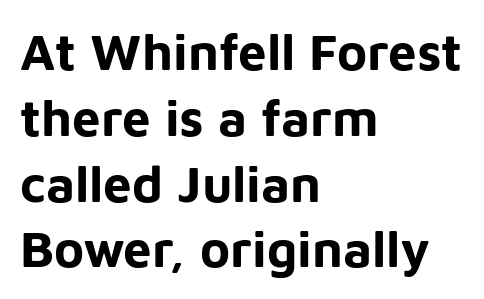
{"serif": "no", "italic": "no", "bold": "yes", "weight": "bold", "width": "normal", "stroke_contrast": "low", "x_height": "medium", "monospaced": "no", "underline": "no", "align": "left", "line_spacing": "normal", "line_spacing_ratio": 1.29, "letter_spacing": "normal", "letter_spacing_em": 0.0, "glyph_px": 51}
